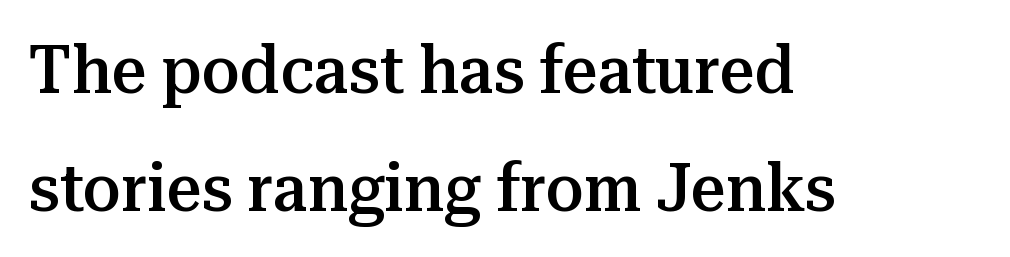
{"serif": "yes", "italic": "no", "bold": "semi", "weight": "semibold", "width": "normal", "stroke_contrast": "medium", "x_height": "medium", "monospaced": "no", "underline": "no", "align": "left", "line_spacing_ratio": 1.73, "letter_spacing": "normal", "letter_spacing_em": 0.0, "glyph_px": 68}
